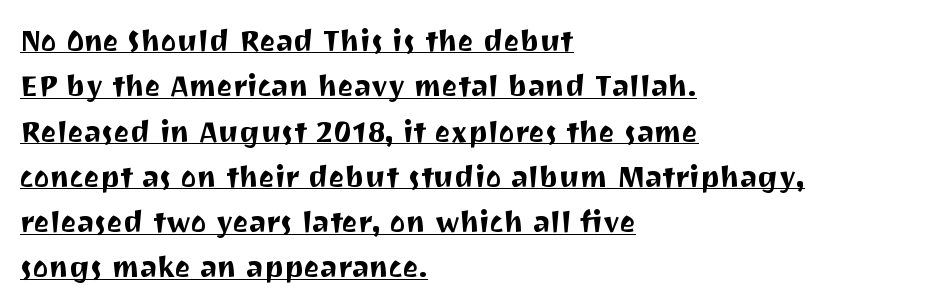
Q: Is the text italic (slanted)? A: No, it is upright.
Q: Is the typeface a serif or a sans-serif typeface? A: Sans-serif.
Q: Is the text underlined? A: Yes.
Q: How is the paragraph aligned? A: Left-aligned.
Q: Is the spacing between letters normal or unusually wide? A: Normal.
Q: Is the spacing between lines tight, normal or loose? A: Normal.
Q: Width (condensed, normal, or wide)? A: Normal.
Q: Stroke contrast? A: Medium.
Q: x-height? A: Medium.
Q: Monospaced? A: No.
